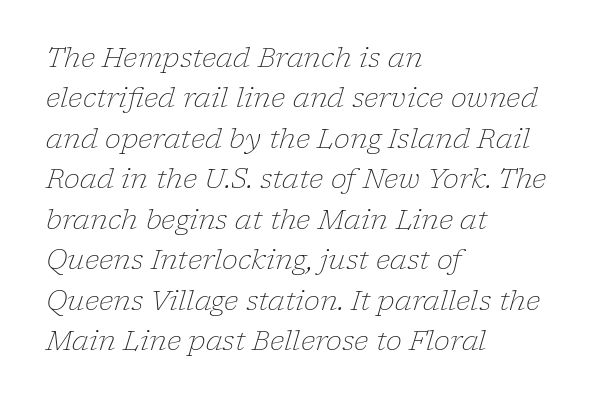
The image shows 27 px text type, italic (leaning right); set left-aligned, normal line spacing (1.5x), normal letter spacing, not underlined.
